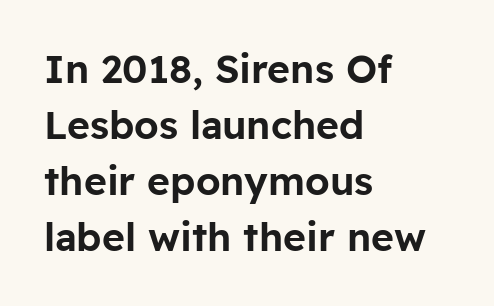
The image shows 39 px sans-serif type, upright; set left-aligned, normal line spacing (1.44x), normal letter spacing, not underlined; low stroke contrast and a medium x-height.
